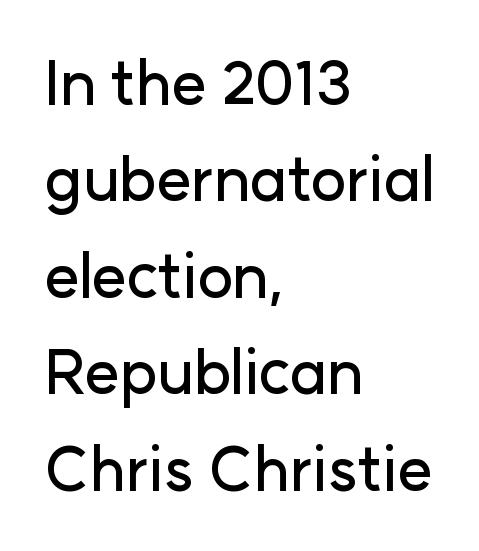
Q: Is the text italic (slanted)? A: No, it is upright.
Q: Is the typeface a serif or a sans-serif typeface? A: Sans-serif.
Q: Is the text underlined? A: No.
Q: How is the paragraph aligned? A: Left-aligned.
Q: Is the spacing between letters normal or unusually wide? A: Normal.
Q: Is the spacing between lines tight, normal or loose? A: Normal.
Q: Width (condensed, normal, or wide)? A: Normal.
Q: Stroke contrast? A: Low.
Q: x-height? A: Medium.
Q: Monospaced? A: No.
